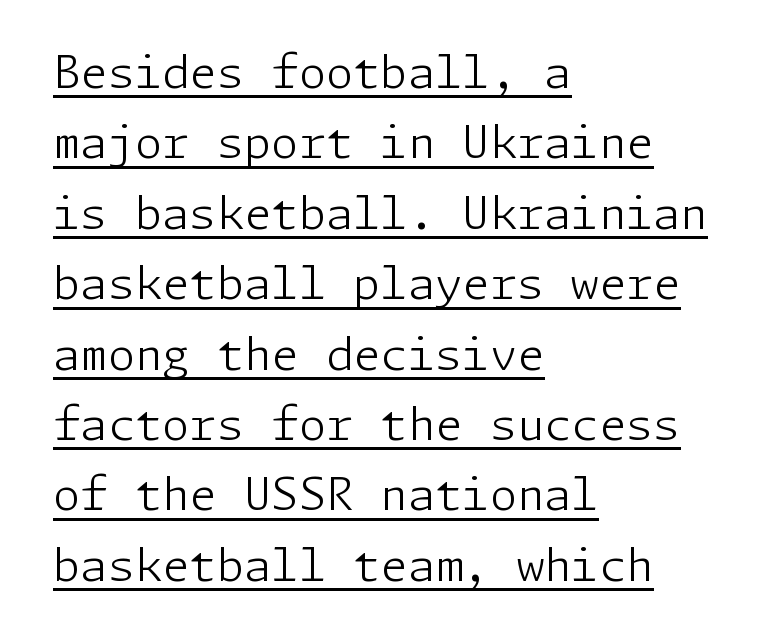
The image shows 44 px light sans-serif type, upright; set left-aligned, normal line spacing (1.6x), normal letter spacing, underlined; low stroke contrast and a medium x-height.
